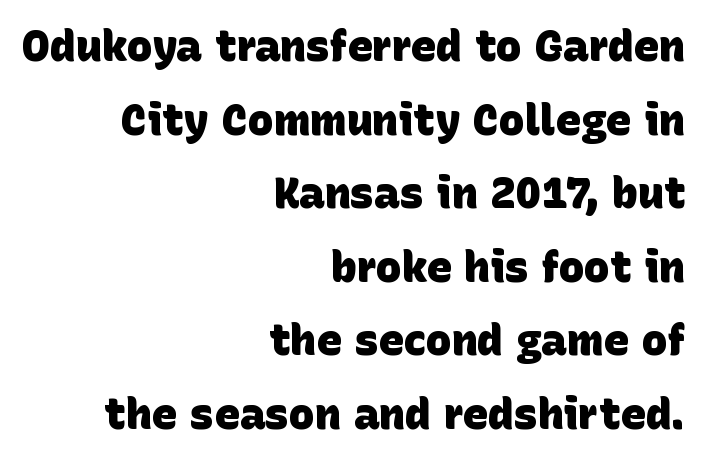
In terms of letterspacing, this is plain default setting. A typesetter would call this proportional, since set widths differ per character. The characters display no serif detailing; their extremities are plain. Teacher's note: observe the even right margin — that is flush-right alignment. What weight is shown? A full bold with thick strokes. Bare-footed words on every line.
